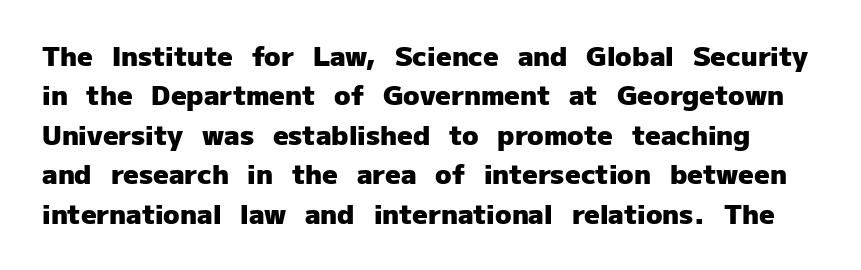
Between one letter and the next there's only the usual sliver of space. If you measured baseline to baseline, you'd find a middling distance. Underline: absent. Each glyph is drawn with heavy, bold strokes. Style check: upright.
